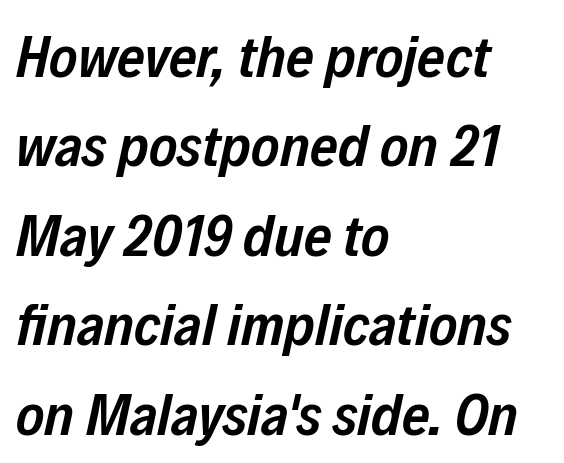
Quick note: interline space is typical. The rendering anchors every line to the left-hand side. In terms of posture, this sample is oblique. Only glyphs here, with clear space below each row.
